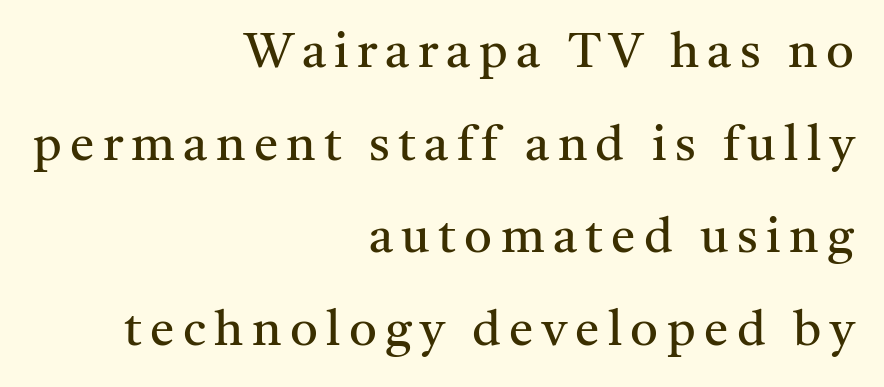
Weight: regular or lighter. Line endings align vertically; line beginnings do not. Does the type have serifs? Yes, each stem ends in a small foot. Has an underline been added? It has not. A typesetter would call this proportional, since set widths differ per character. Style check: upright.
